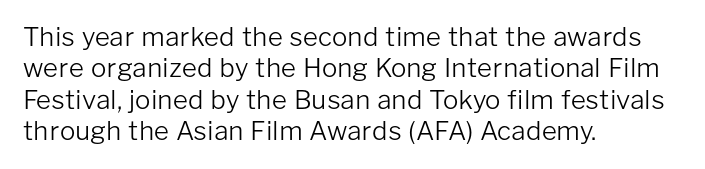
What stands out about the letter spacing? Nothing — it is the standard amount. The rendering anchors every line to the left-hand side. A light-to-regular cut is what we see here. Ordinary non-slanted type is in use.
